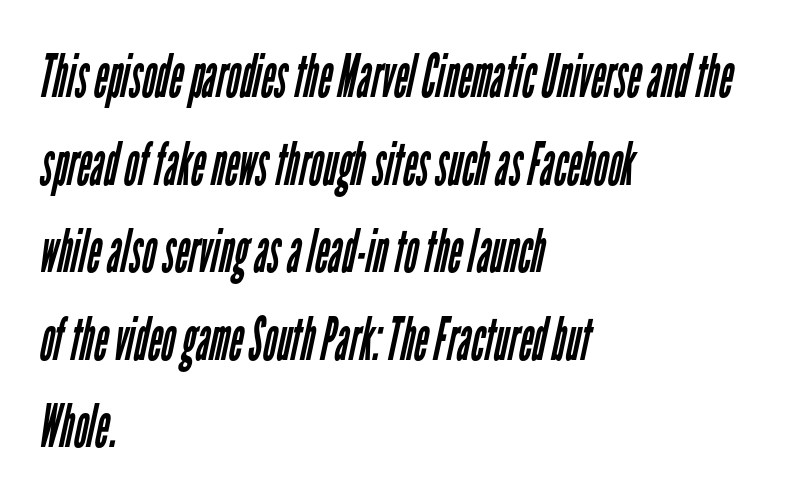
The image shows 60 px regular-weight, condensed sans-serif type; set left-aligned, normal line spacing (1.46x), normal letter spacing, not underlined; low stroke contrast and a medium x-height.
